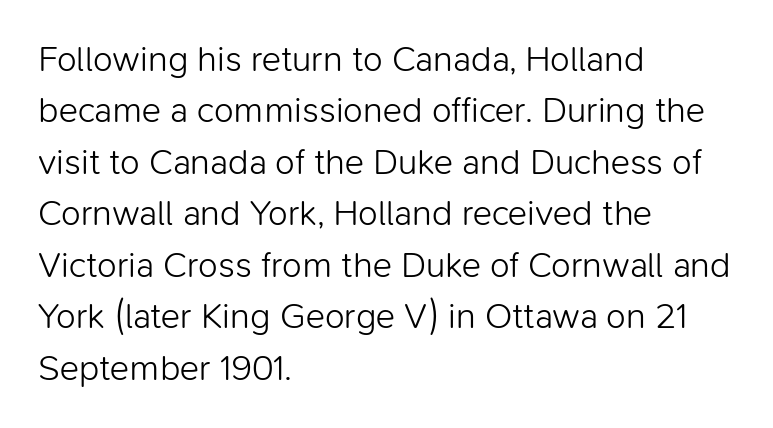
The image shows 36 px light sans-serif type, upright; set left-aligned, normal line spacing (1.43x), normal letter spacing, not underlined; low stroke contrast and a medium x-height.
